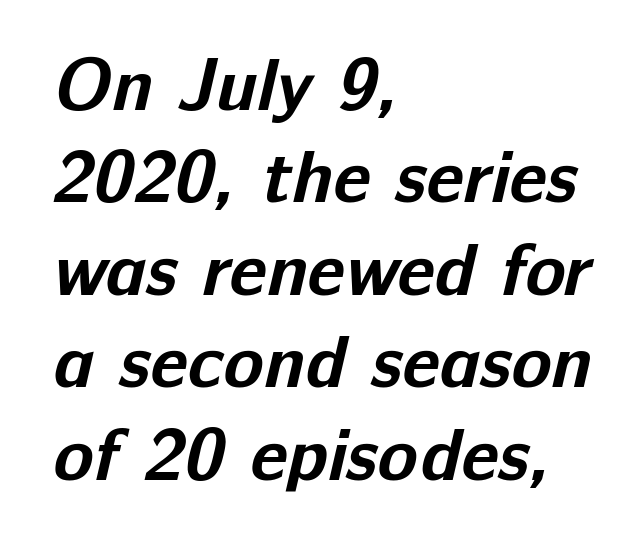
{"serif": "no", "bold": "yes", "weight": "bold", "width": "normal", "stroke_contrast": "low", "x_height": "medium", "monospaced": "no", "underline": "no", "align": "left", "line_spacing": "normal", "line_spacing_ratio": 1.25, "letter_spacing": "normal", "letter_spacing_em": 0.0, "glyph_px": 74}
